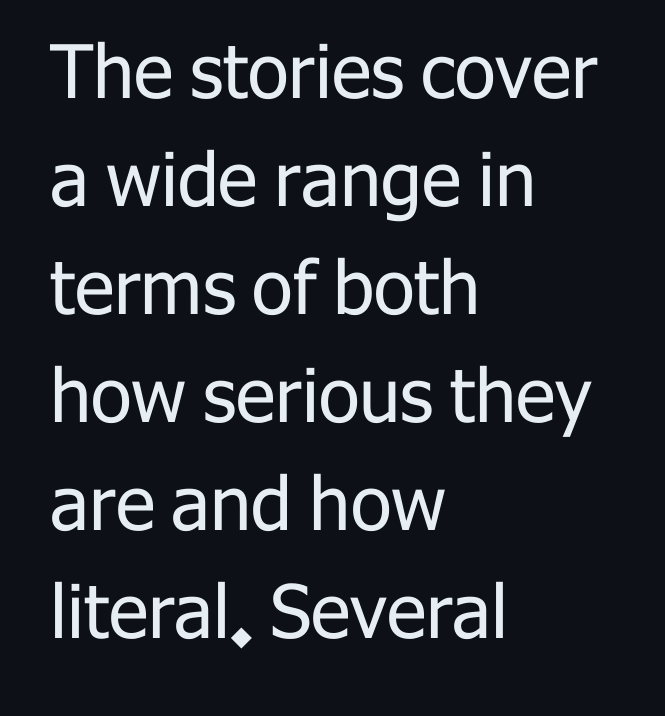
The image shows 74 px regular-weight sans-serif type, upright; set left-aligned, normal line spacing (1.46x), normal letter spacing, not underlined; low stroke contrast and a medium x-height.
